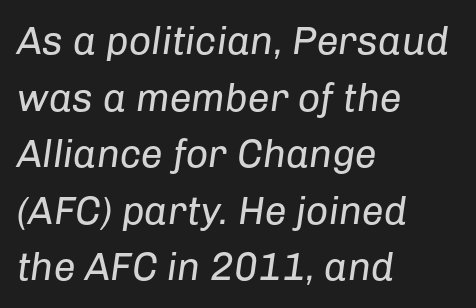
{"italic": "yes", "lean": "right", "slant_degrees": 8, "bold": "no", "weight": "regular", "width": "normal", "stroke_contrast": "low", "x_height": "medium", "monospaced": "no", "underline": "no", "align": "left", "line_spacing": "normal", "line_spacing_ratio": 1.45, "letter_spacing": "normal", "letter_spacing_em": 0.0, "glyph_px": 39}
